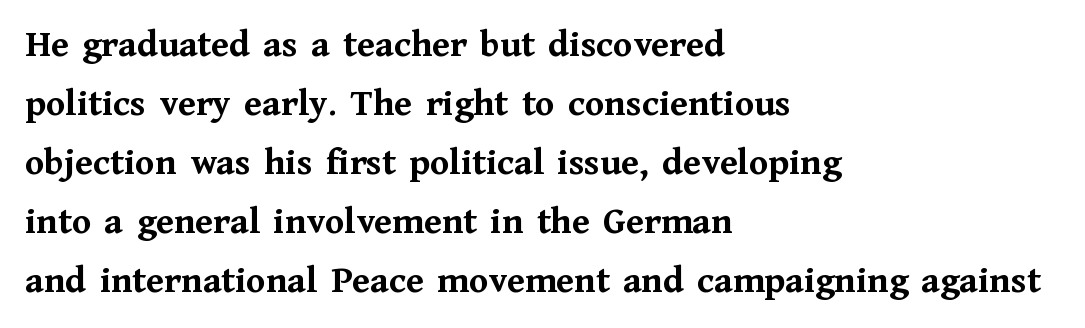
{"serif": "yes", "italic": "no", "bold": "yes", "weight": "semibold", "width": "normal", "stroke_contrast": "medium", "x_height": "medium", "monospaced": "no", "underline": "no", "align": "left", "line_spacing": "normal", "line_spacing_ratio": 1.51, "letter_spacing": "normal", "letter_spacing_em": 0.0, "glyph_px": 39}
